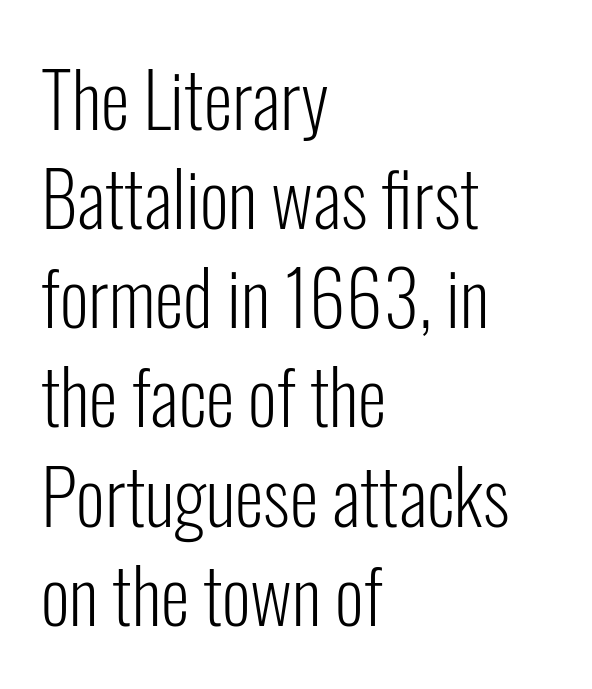
{"serif": "no", "italic": "no", "bold": "no", "weight": "light", "width": "condensed", "stroke_contrast": "low", "x_height": "medium", "monospaced": "no", "underline": "no", "align": "left", "line_spacing": "normal", "line_spacing_ratio": 1.34, "letter_spacing": "normal", "letter_spacing_em": 0.0, "glyph_px": 74}
